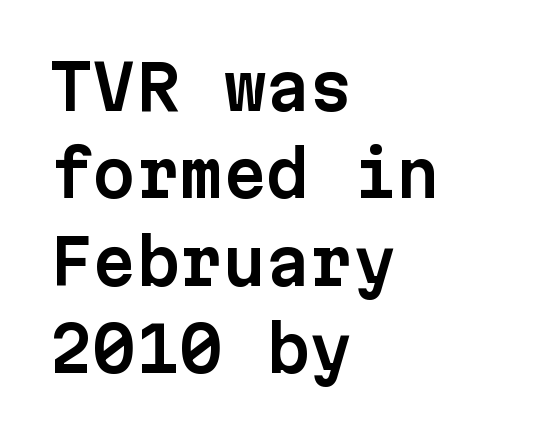
Q: Is the text italic (slanted)? A: No, it is upright.
Q: Is the typeface a serif or a sans-serif typeface? A: Sans-serif.
Q: Is the text underlined? A: No.
Q: How is the paragraph aligned? A: Left-aligned.
Q: Is the spacing between letters normal or unusually wide? A: Normal.
Q: Is the spacing between lines tight, normal or loose? A: Normal.
Q: Width (condensed, normal, or wide)? A: Normal.
Q: Stroke contrast? A: Low.
Q: x-height? A: Medium.
Q: Monospaced? A: Yes.
